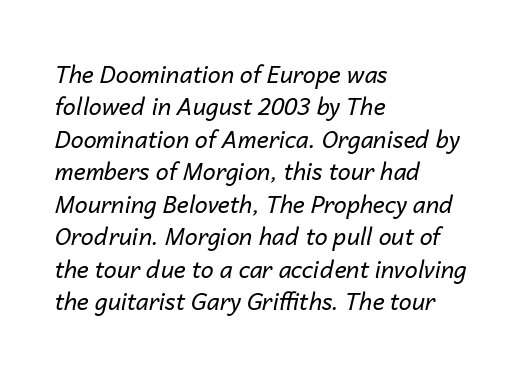
{"italic": "yes", "lean": "right", "slant_degrees": 14, "bold": "no", "underline": "no", "align": "left", "line_spacing": "normal", "line_spacing_ratio": 1.41, "letter_spacing": "normal", "letter_spacing_em": 0.0, "glyph_px": 23}
